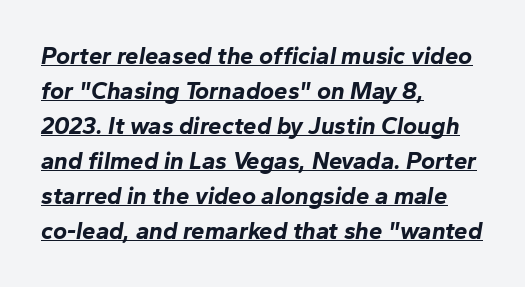
The image shows 24 px bold type, italic (leaning right); set left-aligned, normal line spacing (1.46x), normal letter spacing, underlined.
